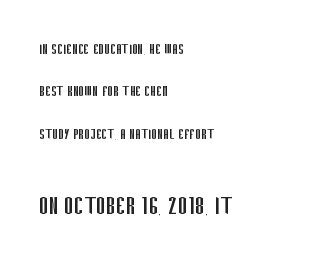
Q: Is the text bold? A: No.
Q: Is the text italic (slanted)? A: No, it is upright.
Q: Is the typeface a serif or a sans-serif typeface? A: Sans-serif.
Q: Is the text underlined? A: No.
Q: How is the paragraph aligned? A: Left-aligned.
Q: Is the spacing between letters normal or unusually wide? A: Normal.
Q: Is the spacing between lines tight, normal or loose? A: Loose.
Q: Which block of text is set in a larger size, the first (top) or the second (bottom)? A: The second (bottom) one.
Q: Width (condensed, normal, or wide)? A: Condensed.
Q: Stroke contrast? A: Low.
Q: x-height? A: Large.
Q: Monospaced? A: No.
